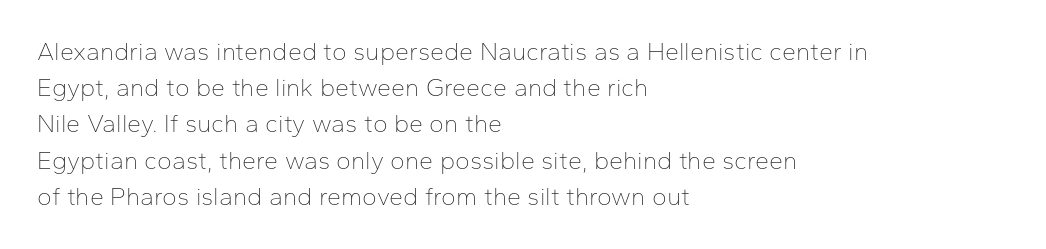
The cut favours lightness, reaching ordinary text weight at its darkest. Left-aligned paragraph, ragged on the right. There is no visible air inserted between adjacent glyphs. Has an underline been added? It has not. Upright lettering throughout. Leading matches the norm, producing a regular column.
